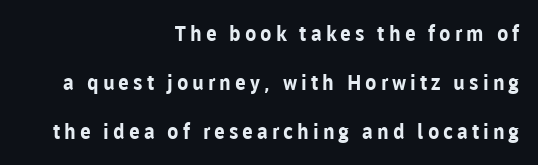
When letters stand straight like this, we call the style roman or upright. This sample is right-justified, so line beginnings fall wherever the words allow. Rule under the text: the space is simply empty. Look at the stroke-to-counter ratio: heavy, a bold.
